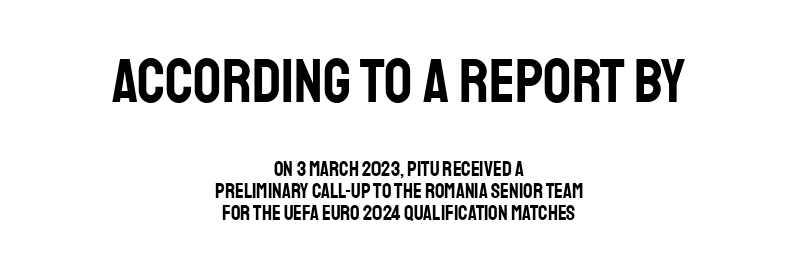
The line-height multiplier appears low, near solid setting. Notice how the stems are strictly vertical — no italics here. The area under the type is left untouched. Notice how the passage keeps no hard edge, just a central spine.
